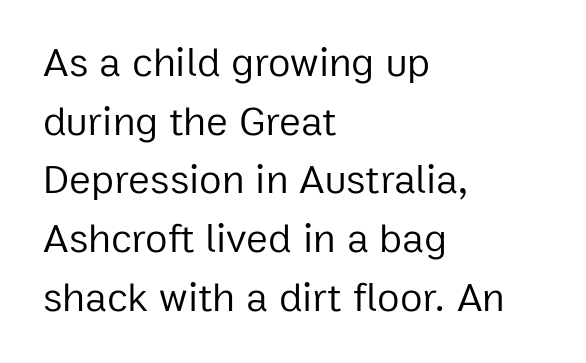
Q: Is the text bold? A: No.
Q: Is the text italic (slanted)? A: No, it is upright.
Q: Is the typeface a serif or a sans-serif typeface? A: Sans-serif.
Q: Is the text underlined? A: No.
Q: How is the paragraph aligned? A: Left-aligned.
Q: Is the spacing between letters normal or unusually wide? A: Normal.
Q: Is the spacing between lines tight, normal or loose? A: Normal.
Q: Width (condensed, normal, or wide)? A: Normal.
Q: Stroke contrast? A: Low.
Q: x-height? A: Medium.
Q: Monospaced? A: No.
